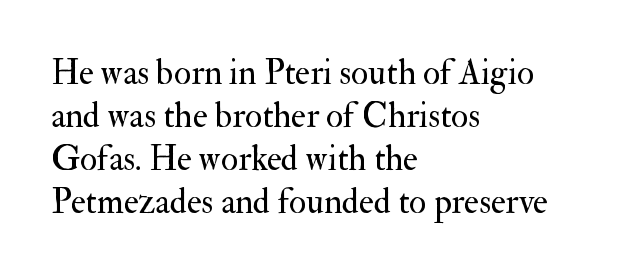
Q: Is the text bold? A: No.
Q: Is the text italic (slanted)? A: No, it is upright.
Q: Is the typeface a serif or a sans-serif typeface? A: Serif.
Q: Is the text underlined? A: No.
Q: How is the paragraph aligned? A: Left-aligned.
Q: Is the spacing between letters normal or unusually wide? A: Normal.
Q: Width (condensed, normal, or wide)? A: Normal.
Q: Stroke contrast? A: Medium.
Q: x-height? A: Small.
Q: Monospaced? A: No.
